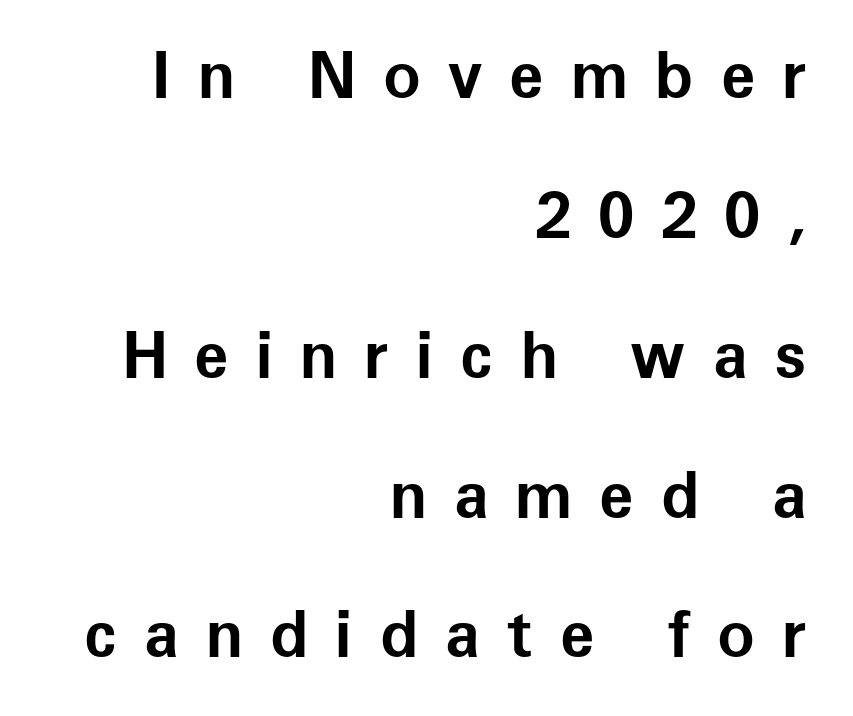
Q: Is the text bold? A: Yes.
Q: Is the text italic (slanted)? A: No, it is upright.
Q: Is the typeface a serif or a sans-serif typeface? A: Sans-serif.
Q: Is the text underlined? A: No.
Q: How is the paragraph aligned? A: Right-aligned.
Q: Is the spacing between letters normal or unusually wide? A: Unusually wide.
Q: Is the spacing between lines tight, normal or loose? A: Loose.
Q: Width (condensed, normal, or wide)? A: Normal.
Q: Stroke contrast? A: Low.
Q: x-height? A: Medium.
Q: Monospaced? A: No.
